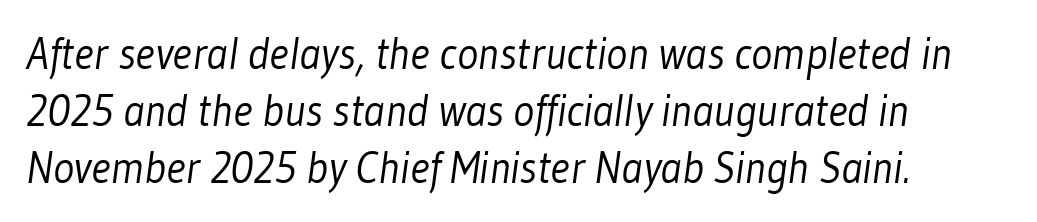
The image shows 44 px light, condensed sans-serif type; set left-aligned, normal line spacing (1.3x), normal letter spacing, not underlined; low stroke contrast and a medium x-height.
